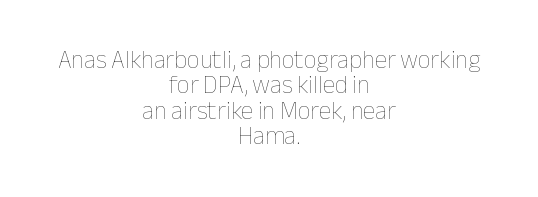
The image shows 25 px text type, upright; set centered, tight line spacing (1.02x), normal letter spacing, not underlined.
